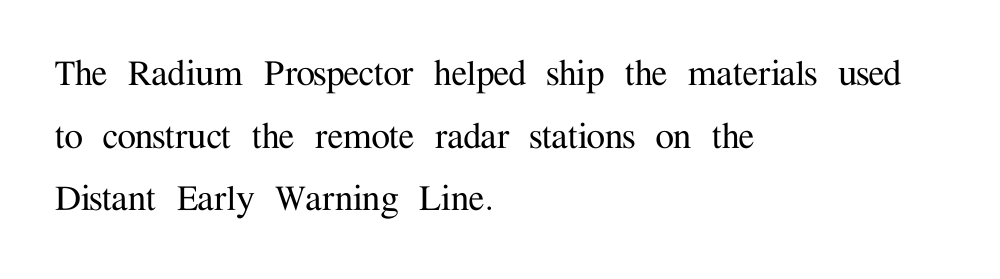
Q: Is the text italic (slanted)? A: No, it is upright.
Q: Is the typeface a serif or a sans-serif typeface? A: Serif.
Q: Is the text underlined? A: No.
Q: How is the paragraph aligned? A: Left-aligned.
Q: Is the spacing between letters normal or unusually wide? A: Normal.
Q: Is the spacing between lines tight, normal or loose? A: Normal.
Q: Width (condensed, normal, or wide)? A: Normal.
Q: Stroke contrast? A: Medium.
Q: x-height? A: Medium.
Q: Monospaced? A: No.
